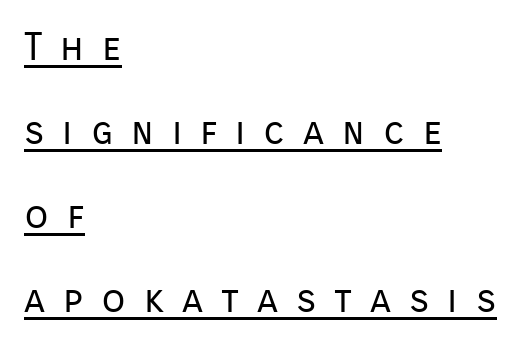
Typeset ragged right — the left edge is the straight one. The vertical gap from one line to the next is large. The rendering uses natural spacing where letterforms have individual widths. The specimen reads as upright at a glance.
